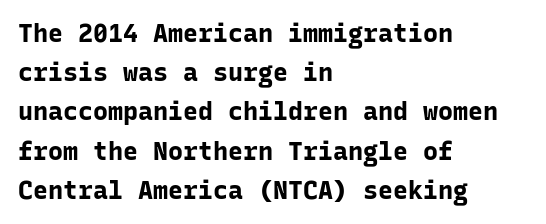
There is no visible air inserted between adjacent glyphs. This sample is left-justified, so line endings fall wherever the words run out. Normally led — the rows are evenly, conventionally spaced. The lettering holds an erect, upright posture throughout.
